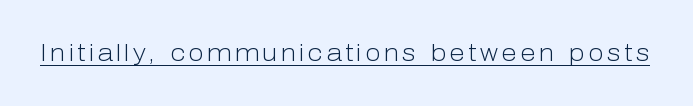
{"italic": "no", "bold": "no", "underline": "yes", "glyph_px": 23}
